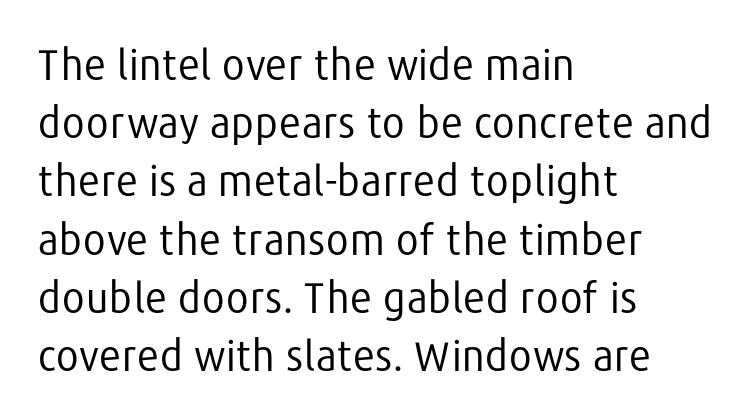
The image shows 41 px regular-weight sans-serif type, upright; set left-aligned, normal line spacing (1.42x), normal letter spacing, not underlined; low stroke contrast and a medium x-height.
